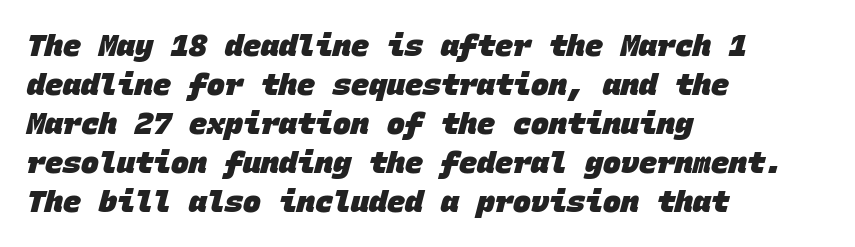
Caption: bold face, heavy strokes. I'd call this a sans setting — the letters go barefoot. Horizontally, the lines are justified to the leading edge only. Short note: letters normally spaced. The gap between lines stays unmarked. These lines are rendered in a fixed-pitch font.
